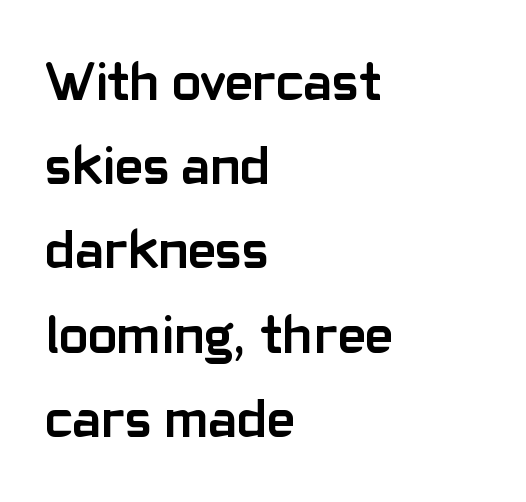
The lines are quadded left. Tracking value appears to be zero — textbook default spacing. Grotesque or geometric, the face here clearly has no serifs. Quick note: not italic, upright.
